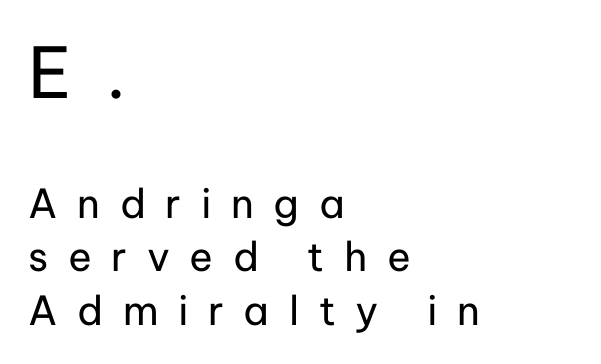
{"serif": "no", "italic": "no", "bold": "no", "weight": "regular", "width": "normal", "stroke_contrast": "low", "x_height": "medium", "monospaced": "no", "underline": "no", "align": "left", "line_spacing": "normal", "line_spacing_ratio": 1.34, "letter_spacing": "wide", "letter_spacing_em": 0.49, "larger_block": "first", "size_ratio": 1.75, "glyph_px": 70}
